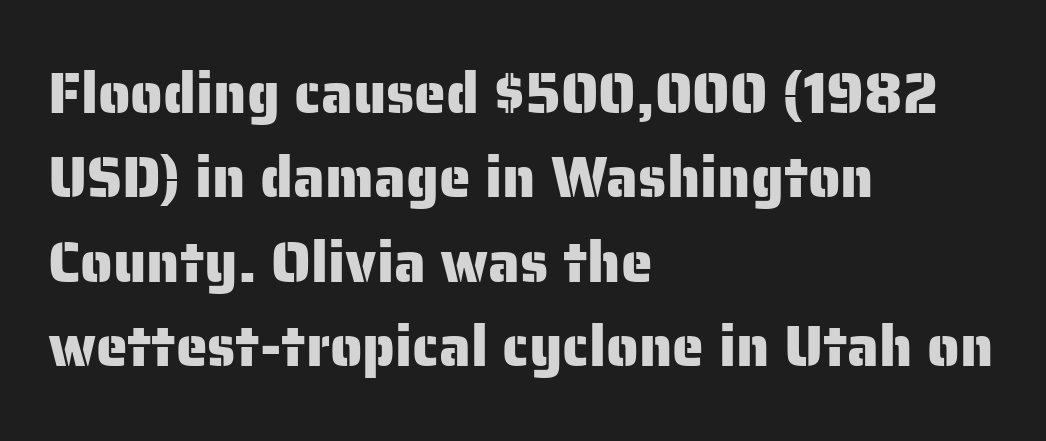
{"serif": "no", "italic": "no", "width": "normal", "stroke_contrast": "low", "x_height": "medium", "monospaced": "no", "underline": "no", "align": "left", "line_spacing": "normal", "line_spacing_ratio": 1.48, "letter_spacing": "normal", "letter_spacing_em": 0.0, "glyph_px": 57}
